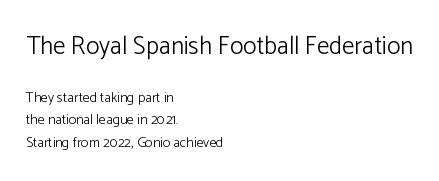
{"italic": "no", "bold": "no", "underline": "no", "align": "left", "line_spacing": "normal", "line_spacing_ratio": 1.6, "letter_spacing": "normal", "letter_spacing_em": 0.0, "larger_block": "first", "size_ratio": 1.79, "glyph_px": 25}
